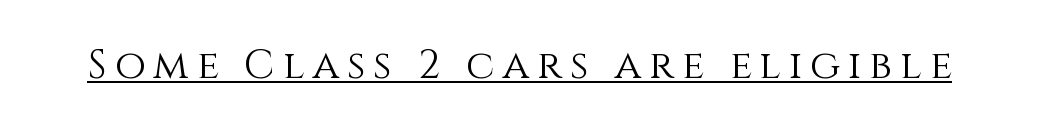
The face used here is proportionally spaced, like ordinary book or web type. Is the type heavy? It reads as light-to-regular instead. In designer terms, the underline attribute is active on this setting. Unlike italic type, these characters show no tilt at all.
